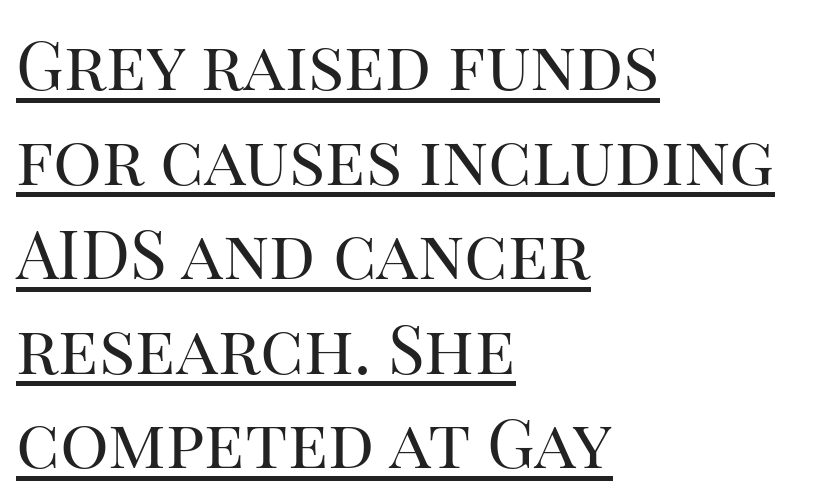
Q: Is the text bold? A: No.
Q: Is the text italic (slanted)? A: No, it is upright.
Q: Is the typeface a serif or a sans-serif typeface? A: Serif.
Q: Is the text underlined? A: Yes.
Q: How is the paragraph aligned? A: Left-aligned.
Q: Is the spacing between letters normal or unusually wide? A: Normal.
Q: Is the spacing between lines tight, normal or loose? A: Normal.
Q: Width (condensed, normal, or wide)? A: Normal.
Q: Stroke contrast? A: High.
Q: x-height? A: Large.
Q: Monospaced? A: No.
